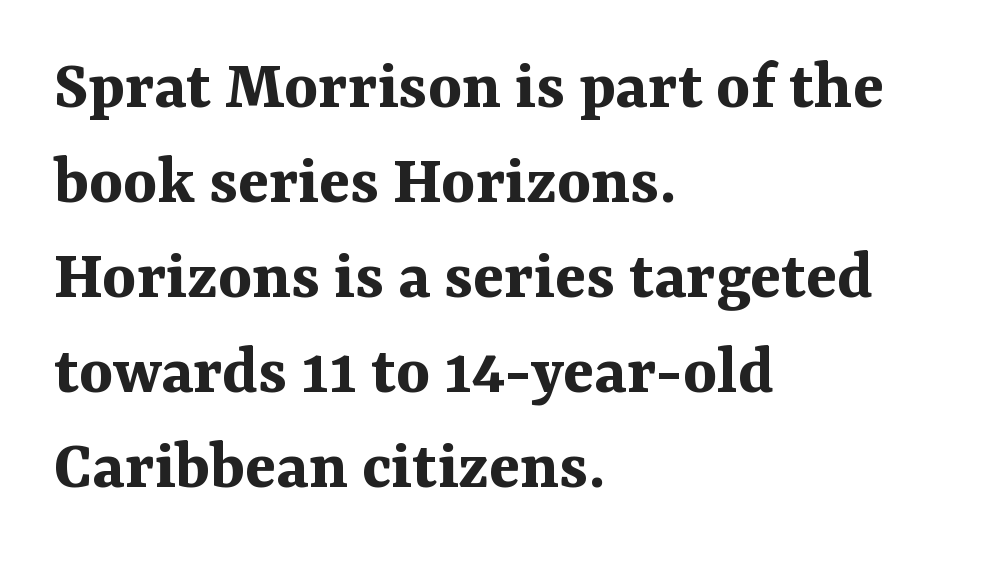
The image shows 72 px bold serif type, upright; set left-aligned, normal line spacing (1.32x), normal letter spacing, not underlined; medium stroke contrast and a medium x-height.
